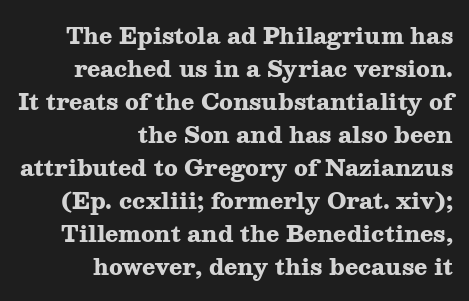
Q: Is the text bold? A: Yes.
Q: Is the text italic (slanted)? A: No, it is upright.
Q: Is the text underlined? A: No.
Q: How is the paragraph aligned? A: Right-aligned.
Q: Is the spacing between letters normal or unusually wide? A: Normal.
Q: Is the spacing between lines tight, normal or loose? A: Normal.
